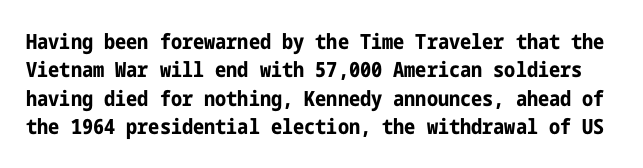
The image shows 21 px bold type, upright; set normal line spacing (1.35x), normal letter spacing, not underlined.
